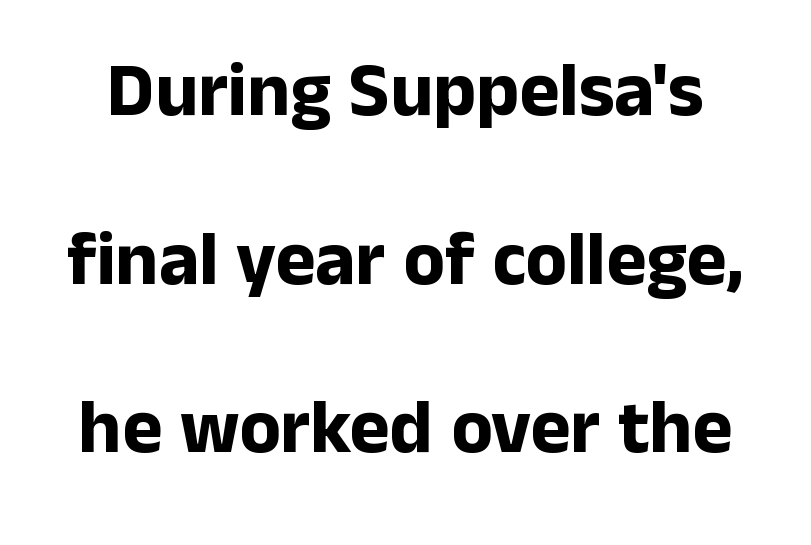
Q: Is the text bold? A: Yes.
Q: Is the text italic (slanted)? A: No, it is upright.
Q: Is the typeface a serif or a sans-serif typeface? A: Sans-serif.
Q: Is the text underlined? A: No.
Q: Is the spacing between letters normal or unusually wide? A: Normal.
Q: Is the spacing between lines tight, normal or loose? A: Loose.
Q: Width (condensed, normal, or wide)? A: Normal.
Q: Stroke contrast? A: Low.
Q: x-height? A: Medium.
Q: Monospaced? A: No.
